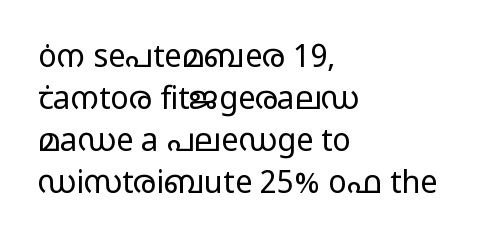
Q: Is the text bold? A: No.
Q: Is the text italic (slanted)? A: No, it is upright.
Q: Is the typeface a serif or a sans-serif typeface? A: Sans-serif.
Q: Is the text underlined? A: No.
Q: How is the paragraph aligned? A: Left-aligned.
Q: Is the spacing between letters normal or unusually wide? A: Normal.
Q: Is the spacing between lines tight, normal or loose? A: Normal.
Q: Width (condensed, normal, or wide)? A: Wide.
Q: Stroke contrast? A: Low.
Q: x-height? A: Medium.
Q: Monospaced? A: No.
